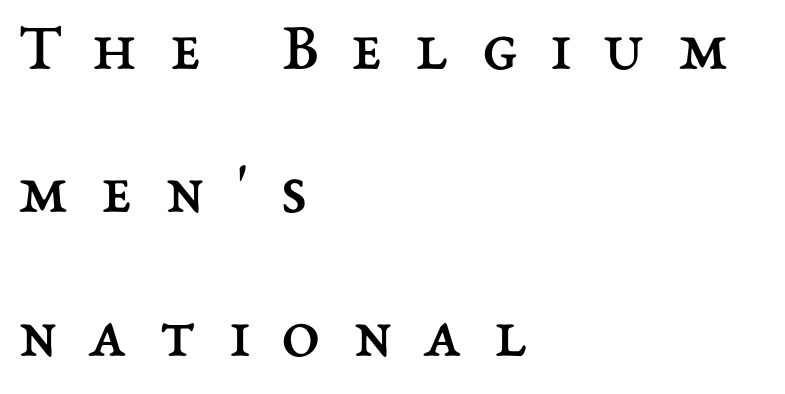
These glyphs show unthickened strokes, regular width or finer. Loose tracking; the words dissolve into strings of separated letters. Unlike italic type, these characters show no tilt at all. Summary of vertical rhythm: relaxed, with wide interline spacing. Leftover space on each line is placed entirely after the last word.
